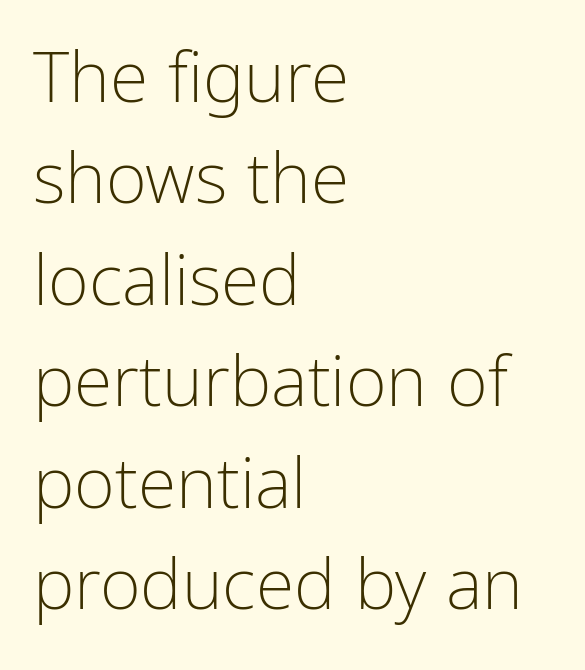
The image shows 70 px light, condensed sans-serif type, upright; set left-aligned, normal line spacing (1.45x), normal letter spacing, not underlined; low stroke contrast and a medium x-height.
